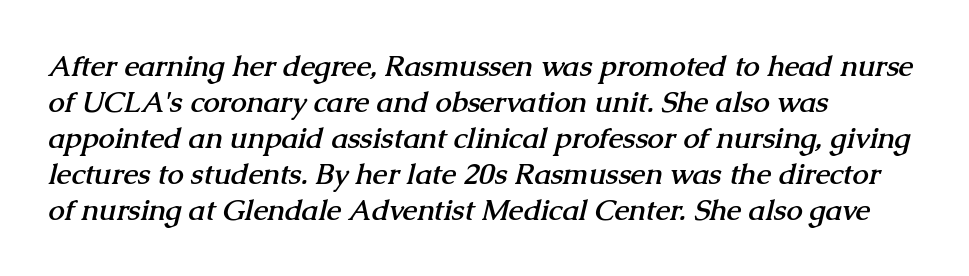
The image shows 29 px semibold serif type; set left-aligned, line spacing 1.24x, normal letter spacing, not underlined; medium stroke contrast and a medium x-height.
